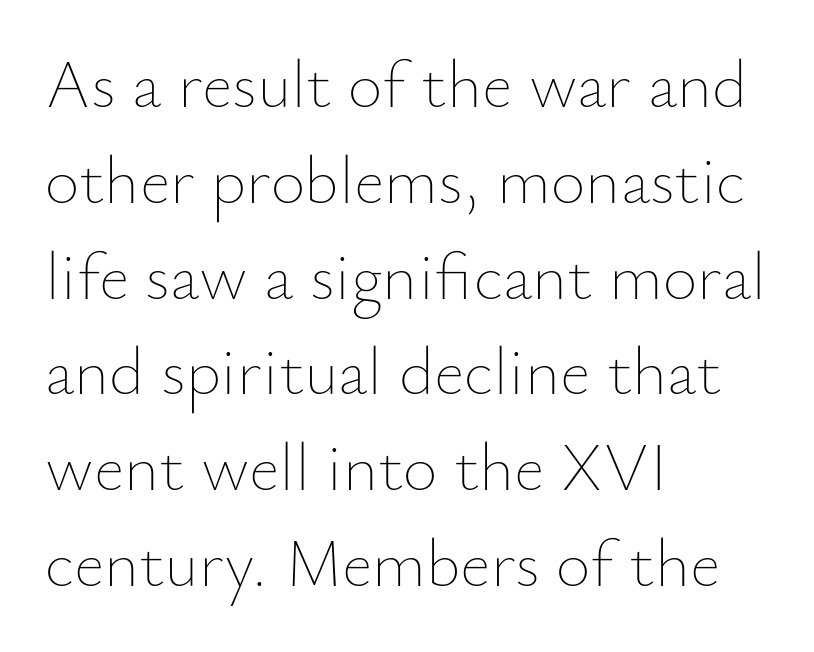
{"italic": "no", "bold": "no", "weight": "thin", "width": "normal", "stroke_contrast": "low", "x_height": "small", "monospaced": "no", "underline": "no", "align": "left", "line_spacing": "normal", "line_spacing_ratio": 1.43, "letter_spacing": "normal", "letter_spacing_em": 0.0, "glyph_px": 67}
